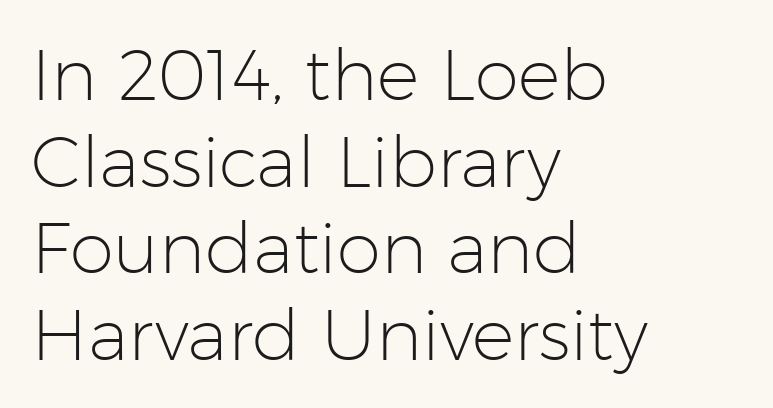
Note: no serifs on the glyphs. Does the copy run flush right? No — it runs flush left. Varying glyph widths throughout — classic text-font behaviour. Beneath every word, the page is bare. No chunkiness to these letters — they're not bold.
